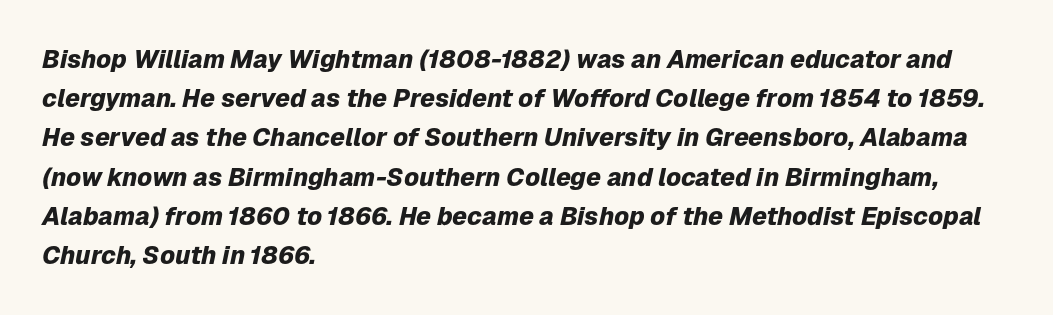
{"italic": "yes", "lean": "right", "slant_degrees": 12, "bold": "yes", "underline": "no", "align": "left", "line_spacing": "normal", "line_spacing_ratio": 1.57, "letter_spacing": "normal", "letter_spacing_em": 0.0, "glyph_px": 25}
